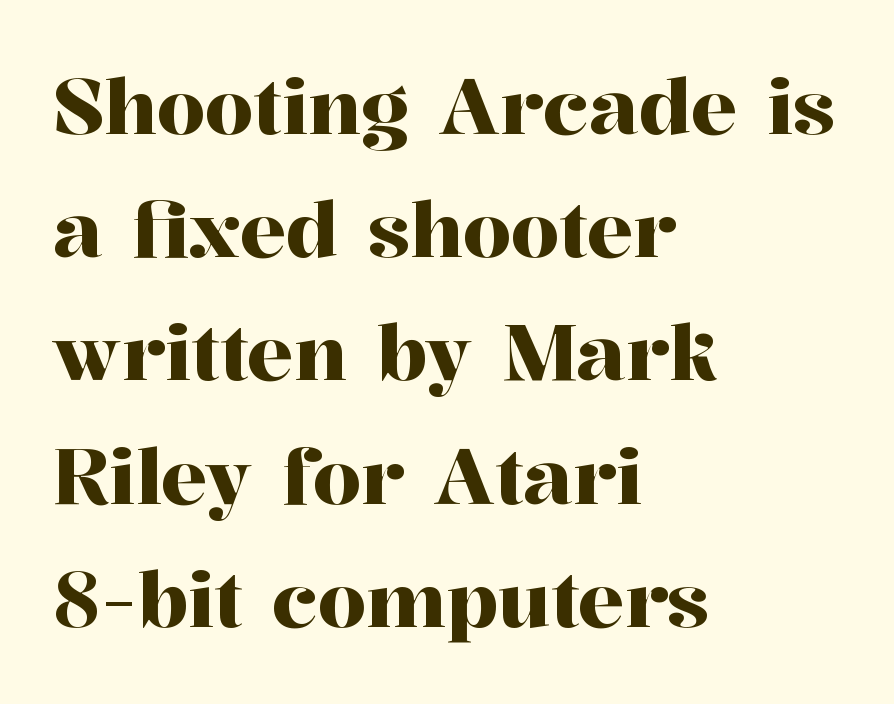
Q: Is the text italic (slanted)? A: No, it is upright.
Q: Is the typeface a serif or a sans-serif typeface? A: Serif.
Q: Is the text underlined? A: No.
Q: How is the paragraph aligned? A: Left-aligned.
Q: Is the spacing between letters normal or unusually wide? A: Normal.
Q: Is the spacing between lines tight, normal or loose? A: Normal.
Q: Width (condensed, normal, or wide)? A: Normal.
Q: Stroke contrast? A: High.
Q: x-height? A: Medium.
Q: Monospaced? A: No.
